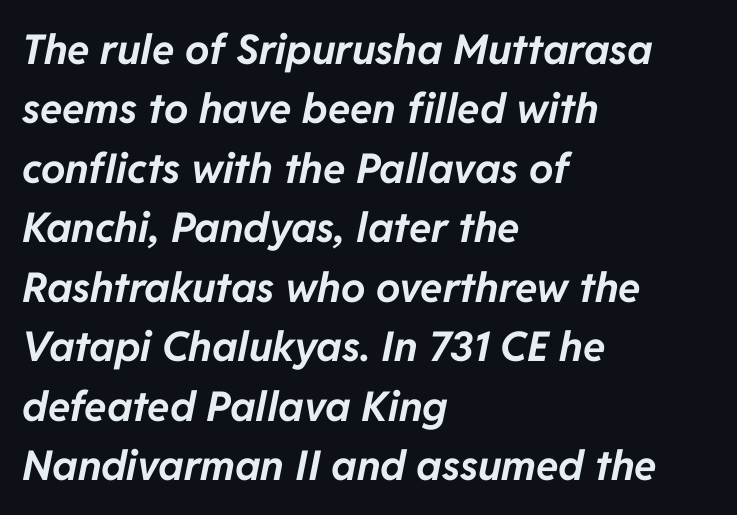
Q: Is the text bold? A: Yes.
Q: Is the text italic (slanted)? A: Yes, it leans right by about 11 degrees.
Q: Is the text underlined? A: No.
Q: How is the paragraph aligned? A: Left-aligned.
Q: Is the spacing between letters normal or unusually wide? A: Normal.
Q: Is the spacing between lines tight, normal or loose? A: Normal.
Q: Width (condensed, normal, or wide)? A: Normal.
Q: Stroke contrast? A: Low.
Q: x-height? A: Medium.
Q: Monospaced? A: No.
